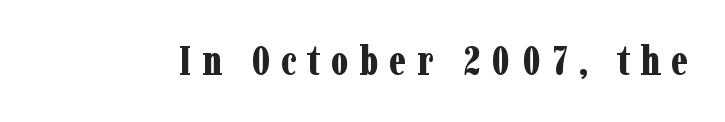
The image shows 41 px bold, condensed serif type, upright; set unusually wide letter spacing (+0.26 em), not underlined; low stroke contrast and a medium x-height.
